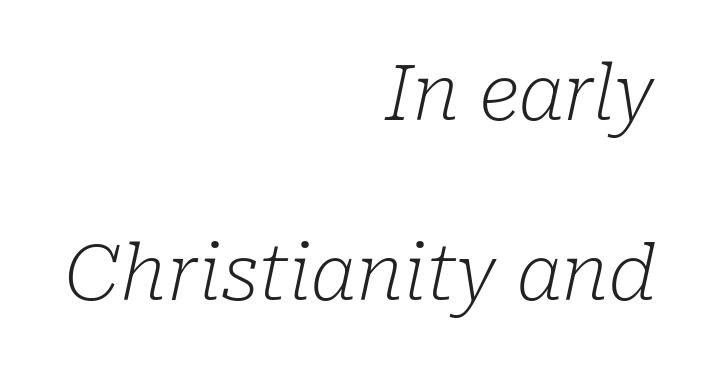
Q: Is the text bold? A: No.
Q: Is the text italic (slanted)? A: Yes, it leans right by about 10 degrees.
Q: Is the typeface a serif or a sans-serif typeface? A: Serif.
Q: Is the text underlined? A: No.
Q: How is the paragraph aligned? A: Right-aligned.
Q: Is the spacing between letters normal or unusually wide? A: Normal.
Q: Is the spacing between lines tight, normal or loose? A: Loose.
Q: Width (condensed, normal, or wide)? A: Normal.
Q: Stroke contrast? A: Low.
Q: x-height? A: Medium.
Q: Monospaced? A: No.
